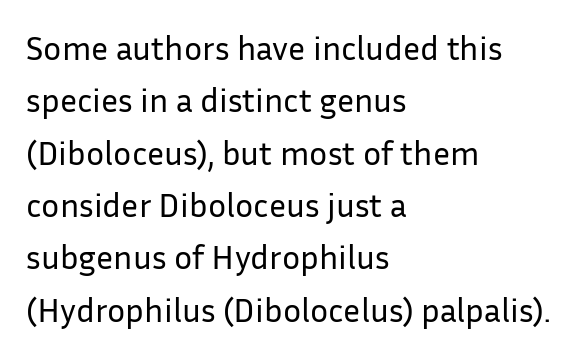
The image shows 34 px regular-weight sans-serif type, upright; set left-aligned, normal line spacing (1.54x), normal letter spacing, not underlined; low stroke contrast and a medium x-height.
